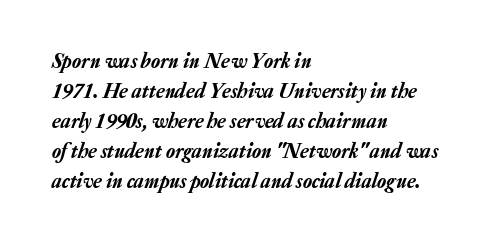
The leading is moderate, giving the passage an even texture. Inter-character spacing is left at the font's built-in metrics. Which margin do the lines hug? The left one — the right edge is uneven. The typography opts for an oblique posture over an upright one. No word sits above an underline.
